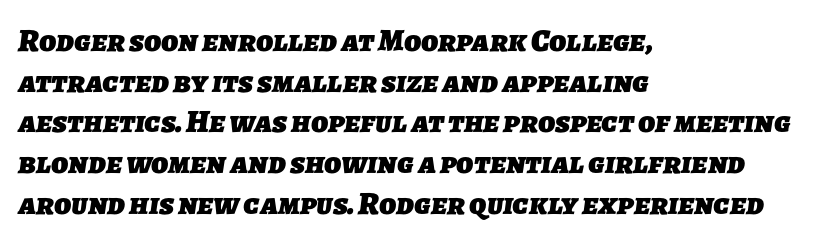
Notice how the passage keeps a crisp vertical edge on the left only. Successive baselines arrive at the customary interval. This sample has the flowing, uneven cadence of proportional lettering. Typographically, this falls in the sans-serif category. No extra tracking has been applied to these lines.
